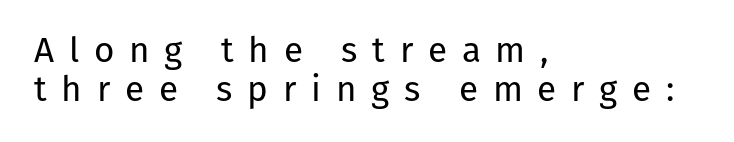
{"serif": "no", "italic": "no", "bold": "no", "weight": "regular", "width": "normal", "stroke_contrast": "low", "x_height": "medium", "monospaced": "no", "underline": "no", "align": "left", "line_spacing": "tight", "line_spacing_ratio": 1.11, "letter_spacing": "wide", "letter_spacing_em": 0.42, "glyph_px": 35}
